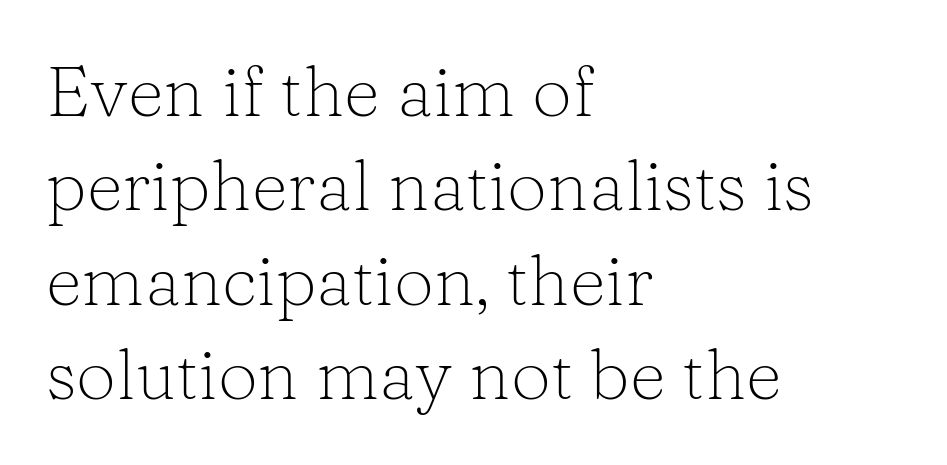
The zone under the glyphs is completely vacant. Is this a fixed-width face? No — the glyphs have proportional, varying widths. Stems here are at most as thick as an everyday book face. The rendering shows small feet on the letterforms — a serif design. Each new line begins a customary step beneath the previous one.
